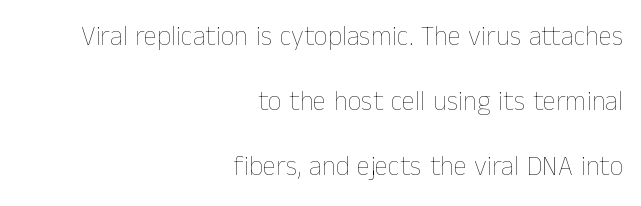
Glance below the letters and you will spot only blank space. The lettering stays uniformly vertical, giving the passage a roman look. These lines keep a tight, regular rhythm from letter to letter. Leading is clearly above the norm, producing a sparse column. Line ends are locked; line starts wander.
